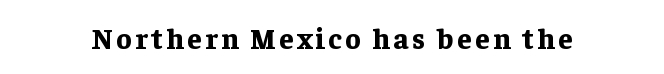
Q: Is the text bold? A: Yes.
Q: Is the text italic (slanted)? A: No, it is upright.
Q: Is the typeface a serif or a sans-serif typeface? A: Serif.
Q: Is the text underlined? A: No.
Q: Width (condensed, normal, or wide)? A: Normal.
Q: Stroke contrast? A: Low.
Q: x-height? A: Medium.
Q: Monospaced? A: No.
